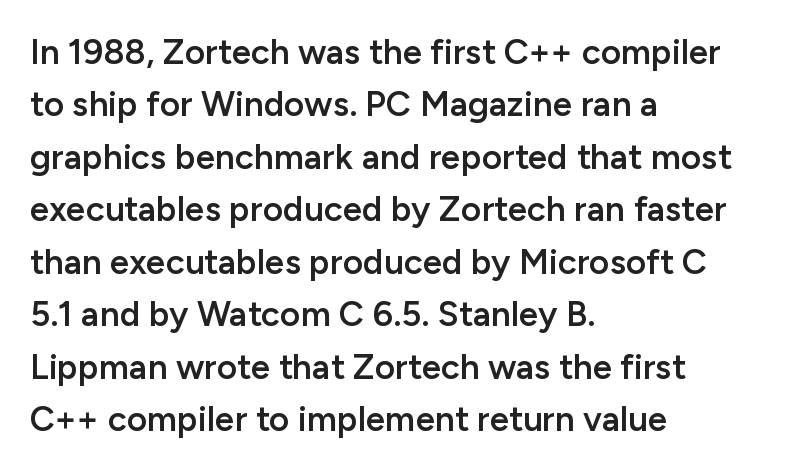
Q: Is the text bold? A: Semi-bold.
Q: Is the text italic (slanted)? A: No, it is upright.
Q: Is the typeface a serif or a sans-serif typeface? A: Sans-serif.
Q: Is the text underlined? A: No.
Q: How is the paragraph aligned? A: Left-aligned.
Q: Is the spacing between letters normal or unusually wide? A: Normal.
Q: Is the spacing between lines tight, normal or loose? A: Normal.
Q: Width (condensed, normal, or wide)? A: Normal.
Q: Stroke contrast? A: Low.
Q: x-height? A: Medium.
Q: Monospaced? A: No.
